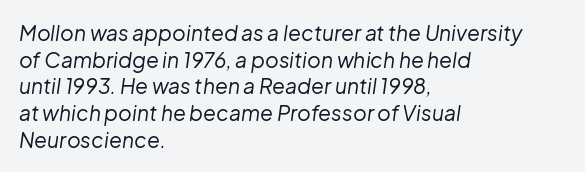
The image shows 21 px text type, italic (leaning right); set left-aligned, normal line spacing (1.27x), normal letter spacing, not underlined.
